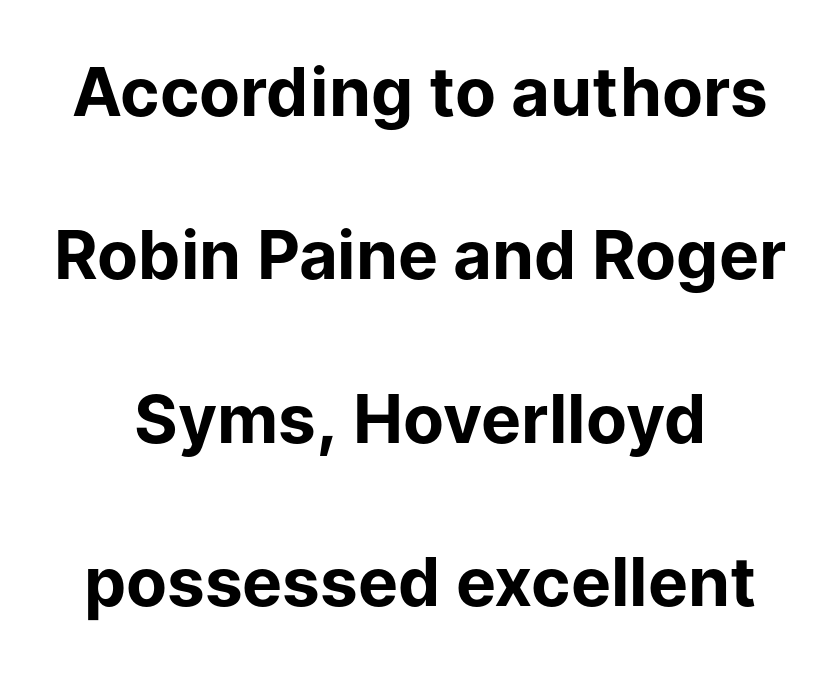
{"serif": "no", "italic": "no", "bold": "yes", "weight": "bold", "width": "normal", "stroke_contrast": "low", "x_height": "medium", "monospaced": "no", "underline": "no", "align": "center", "line_spacing": "loose", "line_spacing_ratio": 2.44, "letter_spacing": "normal", "letter_spacing_em": 0.0, "glyph_px": 67}
